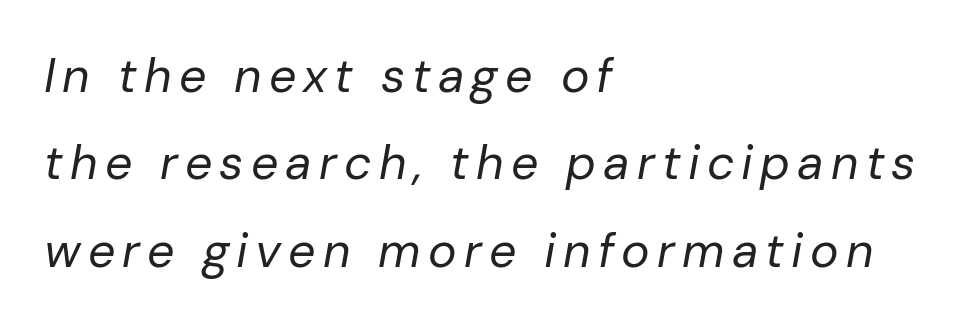
Stem width sits at or under what a default text font uses. The face used here is proportionally spaced, like ordinary book or web type. Caption: multi-line text, flush left, ragged right. The face used here has a pronounced slope to its letters. The zone under the glyphs is completely vacant.
